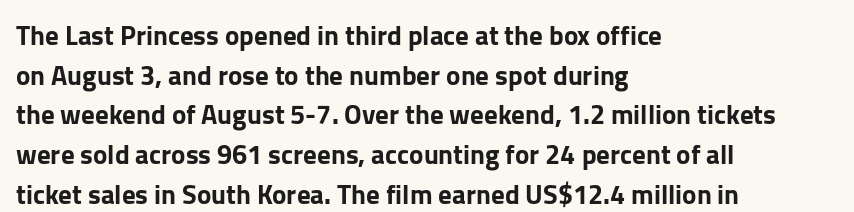
{"italic": "no", "underline": "no", "align": "left", "line_spacing": "normal", "line_spacing_ratio": 1.47, "letter_spacing": "normal", "letter_spacing_em": 0.0, "glyph_px": 27}
